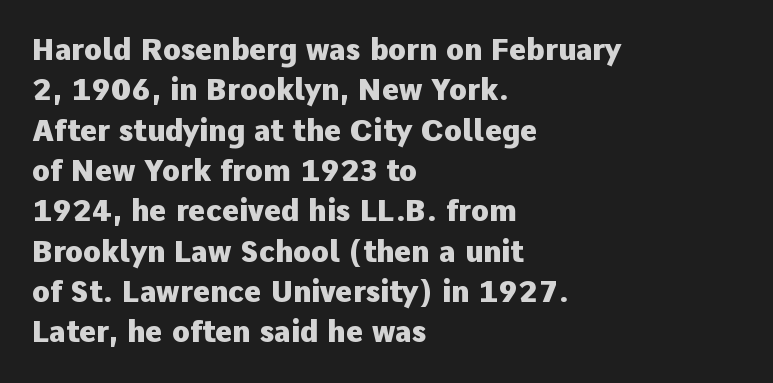
Q: Is the text bold? A: Yes.
Q: Is the text italic (slanted)? A: No, it is upright.
Q: Is the typeface a serif or a sans-serif typeface? A: Sans-serif.
Q: Is the text underlined? A: No.
Q: How is the paragraph aligned? A: Left-aligned.
Q: Is the spacing between letters normal or unusually wide? A: Normal.
Q: Is the spacing between lines tight, normal or loose? A: Normal.
Q: Width (condensed, normal, or wide)? A: Normal.
Q: Stroke contrast? A: Low.
Q: x-height? A: Medium.
Q: Monospaced? A: No.
